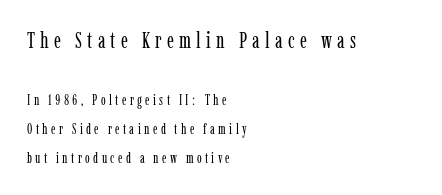
The image shows 22 px text type, upright; set left-aligned, loose line spacing (2.09x), unusually wide letter spacing (+0.24 em), not underlined; the first (top) block is 1.57x larger.
